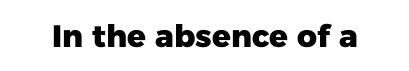
Think of a printed novel: that variable character pitch is what you see here. A roman cut, with each character standing at attention. The designer went with a sans here, leaving each stem footless. Anything drawn beneath the words? Only blank space. Characters follow at the spacing the type designer built in. The passage shown is emphatically bold.
